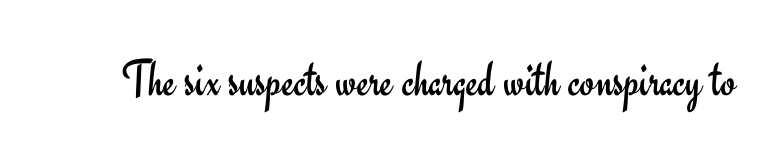
{"serif": "no", "bold": "no", "weight": "regular", "width": "normal", "stroke_contrast": "low", "x_height": "small", "monospaced": "no", "underline": "no", "letter_spacing": "normal", "letter_spacing_em": 0.0, "glyph_px": 52}
